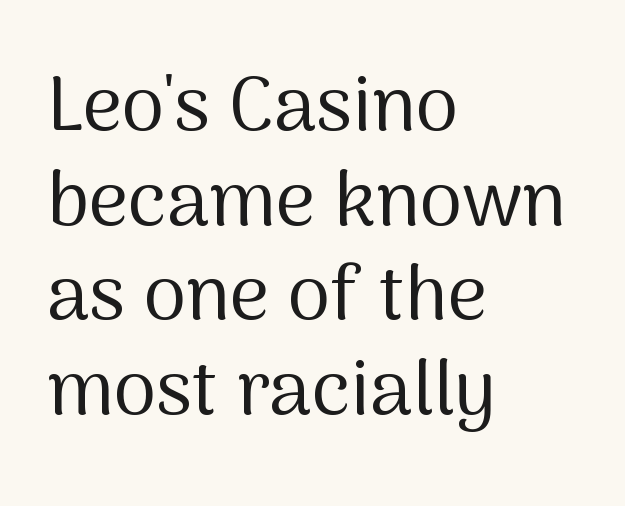
Q: Is the text bold? A: No.
Q: Is the text italic (slanted)? A: No, it is upright.
Q: Is the typeface a serif or a sans-serif typeface? A: Sans-serif.
Q: Is the text underlined? A: No.
Q: How is the paragraph aligned? A: Left-aligned.
Q: Is the spacing between letters normal or unusually wide? A: Normal.
Q: Width (condensed, normal, or wide)? A: Normal.
Q: Stroke contrast? A: Medium.
Q: x-height? A: Medium.
Q: Monospaced? A: No.
